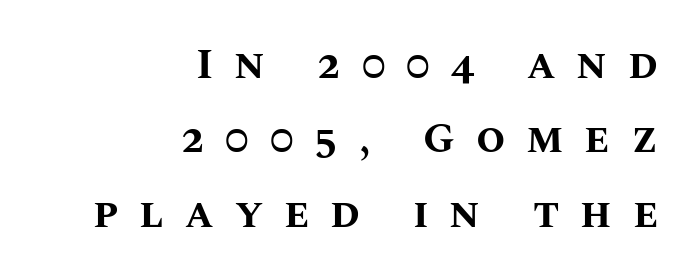
Q: Is the text bold? A: Yes.
Q: Is the text italic (slanted)? A: No, it is upright.
Q: Is the text underlined? A: No.
Q: How is the paragraph aligned? A: Right-aligned.
Q: Is the spacing between letters normal or unusually wide? A: Unusually wide.
Q: Width (condensed, normal, or wide)? A: Normal.
Q: Stroke contrast? A: Medium.
Q: x-height? A: Large.
Q: Monospaced? A: No.
